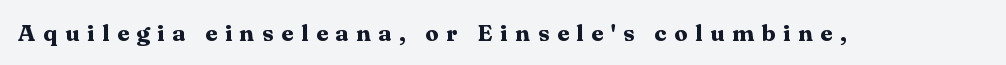
Q: Is the text bold? A: Yes.
Q: Is the text italic (slanted)? A: No, it is upright.
Q: Is the text underlined? A: No.
Q: Is the spacing between letters normal or unusually wide? A: Unusually wide.
